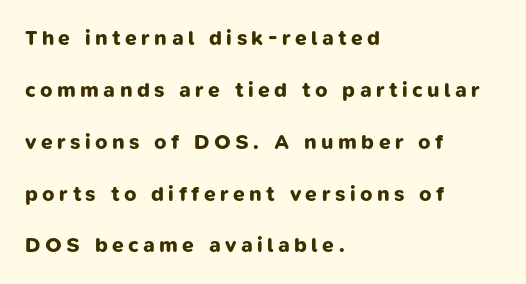
Q: Is the text bold? A: Yes.
Q: Is the text underlined? A: No.
Q: How is the paragraph aligned? A: Left-aligned.
Q: Is the spacing between letters normal or unusually wide? A: Unusually wide.
Q: Is the spacing between lines tight, normal or loose? A: Loose.
